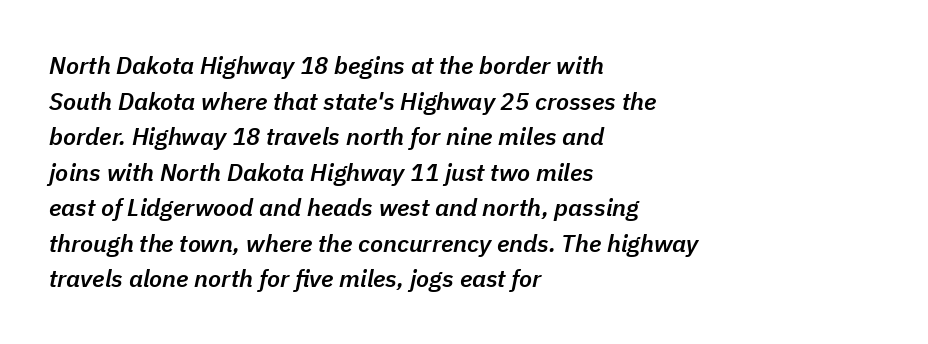
{"italic": "yes", "lean": "right", "slant_degrees": 11, "bold": "semi", "underline": "no", "align": "left", "line_spacing": "normal", "line_spacing_ratio": 1.48, "letter_spacing": "normal", "letter_spacing_em": 0.0, "glyph_px": 24}
